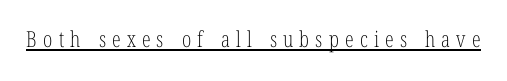
This is not heavy type; no bold has been used. The tracking reads as deliberately expanded to a designer's eye. Unlike italic type, these characters show no tilt at all. A typographer would call this underscored text.
